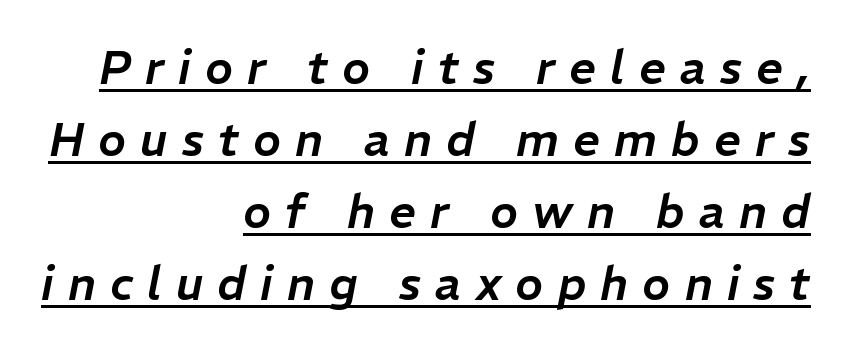
Q: Is the text italic (slanted)? A: Yes, it leans right by about 11 degrees.
Q: Is the text underlined? A: Yes.
Q: How is the paragraph aligned? A: Right-aligned.
Q: Is the spacing between letters normal or unusually wide? A: Unusually wide.
Q: Is the spacing between lines tight, normal or loose? A: Normal.
Q: Width (condensed, normal, or wide)? A: Normal.
Q: Stroke contrast? A: Low.
Q: x-height? A: Medium.
Q: Monospaced? A: No.
